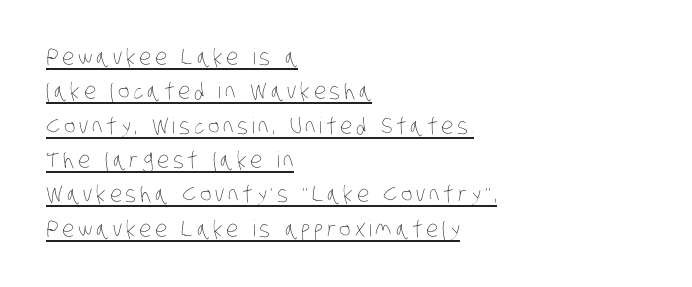
Notice how the passage keeps a crisp vertical edge on the left only. Interline gaps are of average width in this sample. Is the type heavy? It reads as light-to-regular instead. Notice how a bar underscores the lettering throughout.
